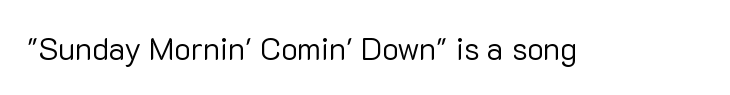
Varying glyph widths throughout — classic text-font behaviour. This sample uses plain, unmodified letter spacing. Nobody drew a line under any word here. Summary of weight: not heavy and not bold.
